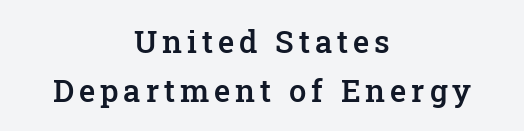
The lettering stays uniformly vertical, giving the passage a roman look. Little horizontal feet cap the strokes, marking this as serif type. Evenly set lines give the paragraph a standard silhouette. Which margin do the lines hug? Neither — every line sits in the middle.
